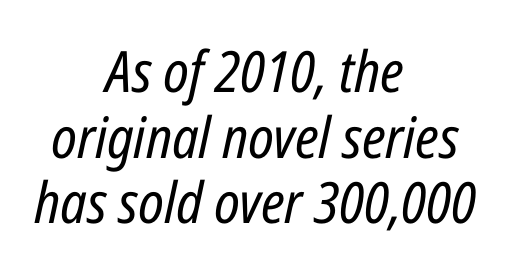
Q: Is the text bold? A: No.
Q: Is the text italic (slanted)? A: Yes, it leans right by about 12 degrees.
Q: Is the text underlined? A: No.
Q: How is the paragraph aligned? A: Centered.
Q: Is the spacing between letters normal or unusually wide? A: Normal.
Q: Is the spacing between lines tight, normal or loose? A: Tight.
Q: Width (condensed, normal, or wide)? A: Condensed.
Q: Stroke contrast? A: Low.
Q: x-height? A: Medium.
Q: Monospaced? A: No.
